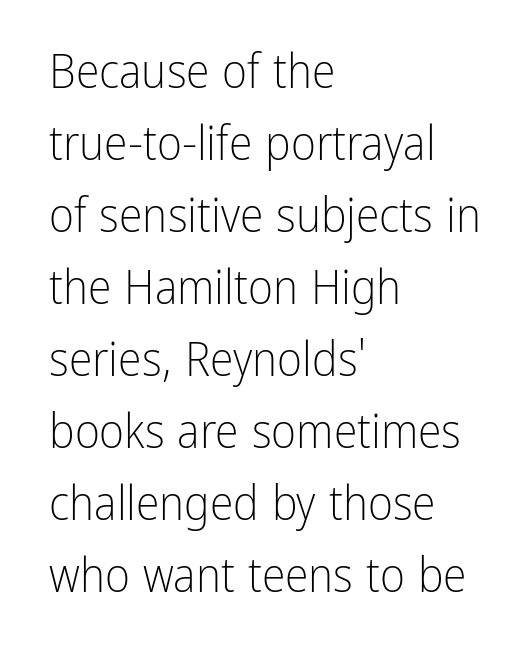
Default kerning and tracking; the words read as compact shapes. A typesetter would call this proportional, since set widths differ per character. It's the straight-up-and-down kind of type. The line-height multiplier appears to be the usual default. Weight: not bold — regular or lighter. Clear beneath every line of the passage.
